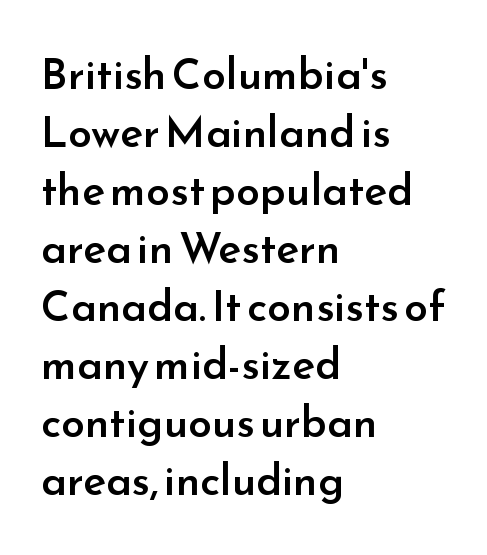
{"serif": "no", "italic": "no", "bold": "semi", "weight": "semibold", "width": "normal", "stroke_contrast": "low", "x_height": "small", "monospaced": "no", "underline": "no", "align": "left", "line_spacing": "normal", "line_spacing_ratio": 1.35, "letter_spacing": "normal", "letter_spacing_em": 0.0, "glyph_px": 43}
